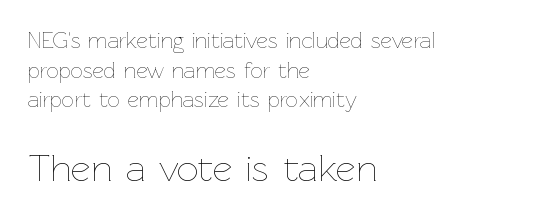
Q: Is the text bold? A: No.
Q: Is the text italic (slanted)? A: No, it is upright.
Q: Is the text underlined? A: No.
Q: How is the paragraph aligned? A: Left-aligned.
Q: Is the spacing between letters normal or unusually wide? A: Normal.
Q: Is the spacing between lines tight, normal or loose? A: Normal.
Q: Which block of text is set in a larger size, the first (top) or the second (bottom)? A: The second (bottom) one.
Q: Width (condensed, normal, or wide)? A: Normal.
Q: Stroke contrast? A: Low.
Q: x-height? A: Medium.
Q: Monospaced? A: No.
